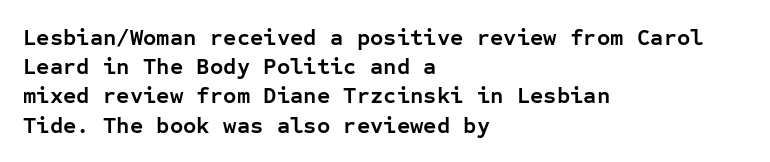
The image shows 23 px bold type, upright; set left-aligned, normal line spacing (1.27x), normal letter spacing, not underlined.
